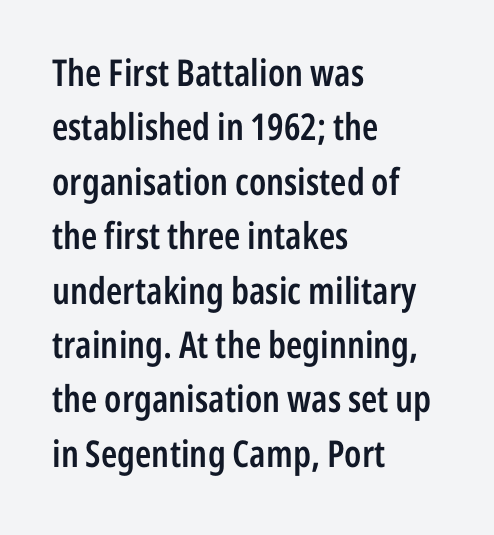
Varying glyph widths throughout — classic text-font behaviour. The glyphs in this specimen are sans serif. Caption: multi-line text, flush left, ragged right. Tracking value appears to be zero — textbook default spacing.
